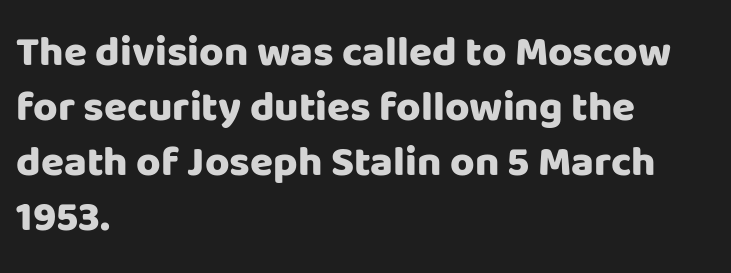
Q: Is the text bold? A: Yes.
Q: Is the text italic (slanted)? A: No, it is upright.
Q: Is the typeface a serif or a sans-serif typeface? A: Sans-serif.
Q: Is the text underlined? A: No.
Q: How is the paragraph aligned? A: Left-aligned.
Q: Is the spacing between letters normal or unusually wide? A: Normal.
Q: Is the spacing between lines tight, normal or loose? A: Normal.
Q: Width (condensed, normal, or wide)? A: Normal.
Q: Stroke contrast? A: Low.
Q: x-height? A: Large.
Q: Monospaced? A: No.
